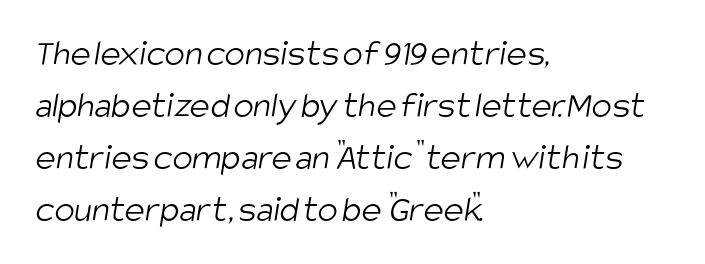
{"serif": "no", "bold": "no", "weight": "light", "width": "condensed", "stroke_contrast": "low", "x_height": "large", "monospaced": "no", "underline": "no", "align": "left", "line_spacing": "normal", "line_spacing_ratio": 1.37, "letter_spacing": "normal", "letter_spacing_em": 0.0, "glyph_px": 38}
